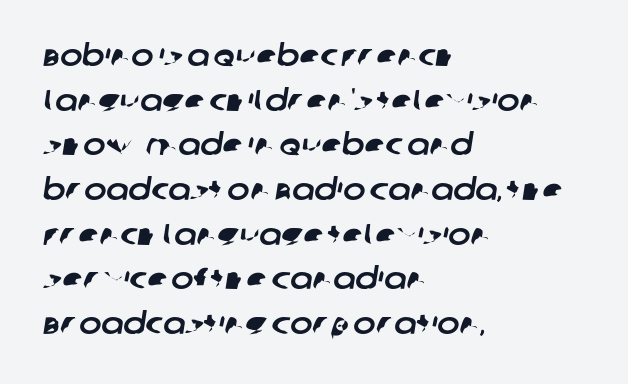
{"serif": "no", "width": "normal", "stroke_contrast": "low", "x_height": "large", "monospaced": "no", "underline": "no", "align": "left", "line_spacing": "normal", "line_spacing_ratio": 1.49, "letter_spacing": "normal", "letter_spacing_em": 0.0, "glyph_px": 30}
